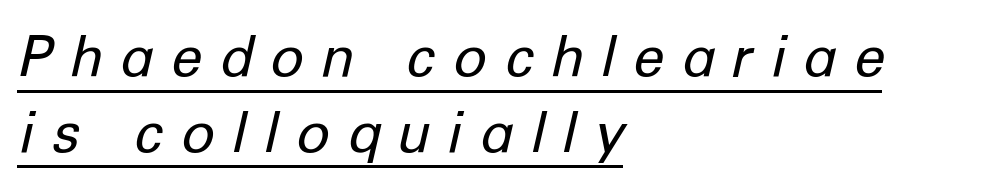
The strokes are not fattened; the text isn't bold. The rendering uses natural spacing where letterforms have individual widths. The line texture is sparse and dotted thanks to wide tracking. The text carries the slant typical of an italic or oblique font.
